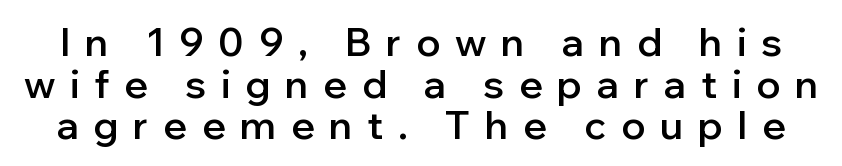
The image shows 39 px semibold sans-serif type, upright; set tight line spacing (1.07x), unusually wide letter spacing (+0.38 em), not underlined; low stroke contrast and a medium x-height.
